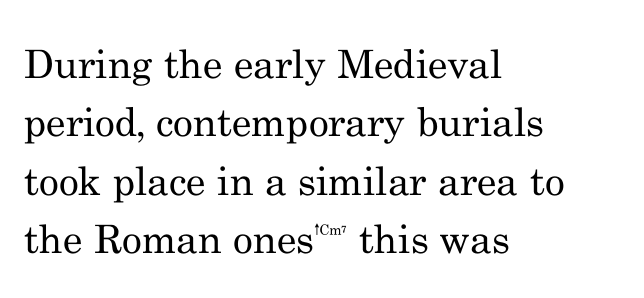
Q: Is the text bold? A: No.
Q: Is the text italic (slanted)? A: No, it is upright.
Q: Is the typeface a serif or a sans-serif typeface? A: Serif.
Q: Is the text underlined? A: No.
Q: How is the paragraph aligned? A: Left-aligned.
Q: Is the spacing between letters normal or unusually wide? A: Normal.
Q: Is the spacing between lines tight, normal or loose? A: Normal.
Q: Width (condensed, normal, or wide)? A: Normal.
Q: Stroke contrast? A: Medium.
Q: x-height? A: Small.
Q: Monospaced? A: No.
